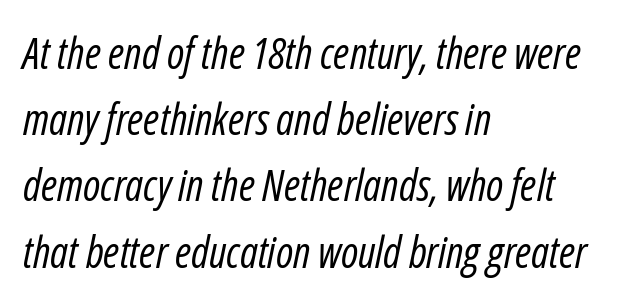
Q: Is the text bold? A: No.
Q: Is the text italic (slanted)? A: Yes, it leans right by about 12 degrees.
Q: Is the text underlined? A: No.
Q: How is the paragraph aligned? A: Left-aligned.
Q: Is the spacing between letters normal or unusually wide? A: Normal.
Q: Is the spacing between lines tight, normal or loose? A: Normal.
Q: Width (condensed, normal, or wide)? A: Condensed.
Q: Stroke contrast? A: Low.
Q: x-height? A: Medium.
Q: Monospaced? A: No.
